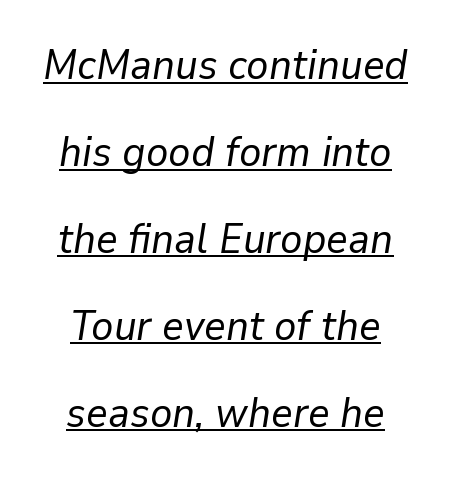
Q: Is the text bold? A: No.
Q: Is the text italic (slanted)? A: Yes, it leans right by about 9 degrees.
Q: Is the text underlined? A: Yes.
Q: How is the paragraph aligned? A: Centered.
Q: Is the spacing between letters normal or unusually wide? A: Normal.
Q: Is the spacing between lines tight, normal or loose? A: Loose.
Q: Width (condensed, normal, or wide)? A: Normal.
Q: Stroke contrast? A: Low.
Q: x-height? A: Medium.
Q: Monospaced? A: No.
